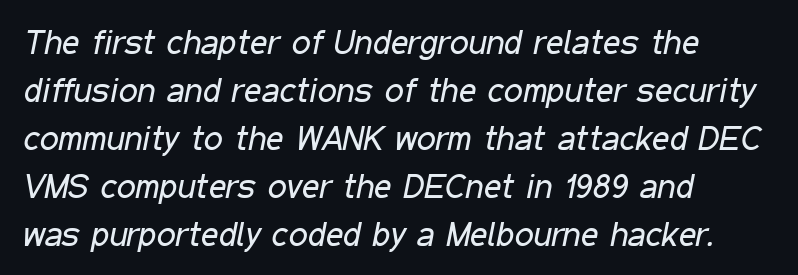
Q: Is the text bold? A: No.
Q: Is the text italic (slanted)? A: Yes, it leans right by about 11 degrees.
Q: Is the text underlined? A: No.
Q: How is the paragraph aligned? A: Left-aligned.
Q: Is the spacing between letters normal or unusually wide? A: Normal.
Q: Is the spacing between lines tight, normal or loose? A: Normal.
Q: Width (condensed, normal, or wide)? A: Condensed.
Q: Stroke contrast? A: Low.
Q: x-height? A: Medium.
Q: Monospaced? A: No.
